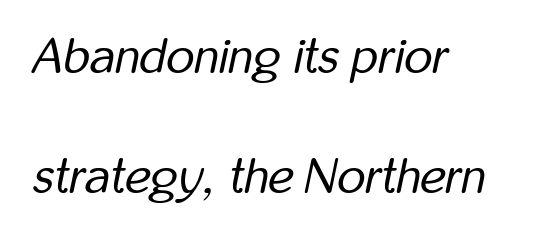
{"italic": "yes", "lean": "right", "slant_degrees": 12, "bold": "no", "weight": "regular", "width": "condensed", "stroke_contrast": "low", "x_height": "medium", "monospaced": "no", "underline": "no", "align": "left", "line_spacing": "loose", "line_spacing_ratio": 2.45, "letter_spacing": "normal", "letter_spacing_em": 0.0, "glyph_px": 49}
